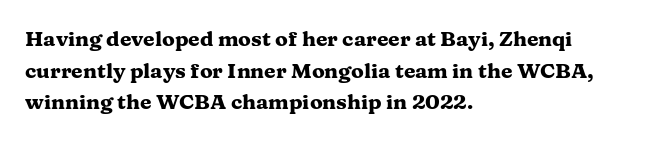
This is roman type, the default non-slanted kind. Observe the ordinary spacing: letters are neighbours, not strangers. The space between consecutive lines is moderate. Leftover space on each line is placed entirely after the last word. The string is rendered with underlining switched off. What weight is shown? A full bold with thick strokes.
